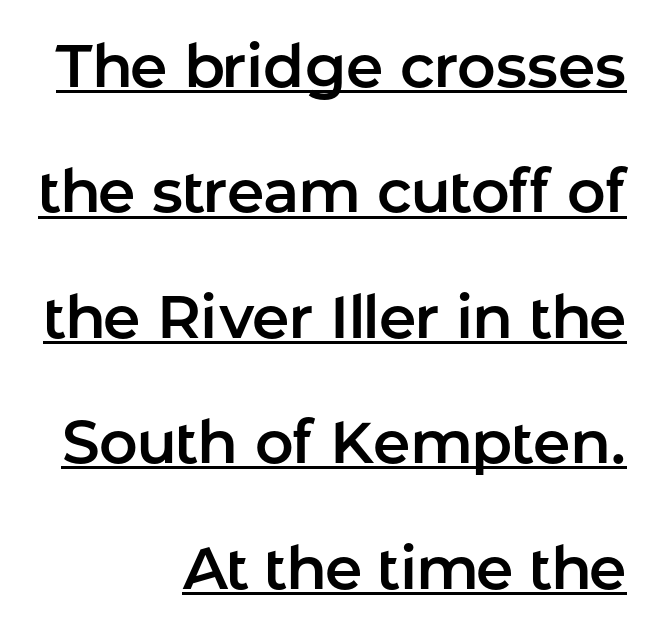
Q: Is the text italic (slanted)? A: No, it is upright.
Q: Is the typeface a serif or a sans-serif typeface? A: Sans-serif.
Q: Is the text underlined? A: Yes.
Q: How is the paragraph aligned? A: Right-aligned.
Q: Is the spacing between letters normal or unusually wide? A: Normal.
Q: Is the spacing between lines tight, normal or loose? A: Loose.
Q: Width (condensed, normal, or wide)? A: Normal.
Q: Stroke contrast? A: Low.
Q: x-height? A: Medium.
Q: Monospaced? A: No.
